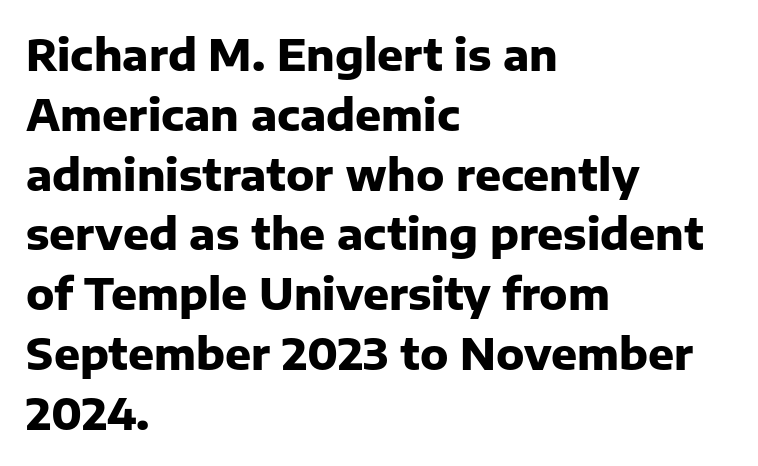
Q: Is the text bold? A: Yes.
Q: Is the text italic (slanted)? A: No, it is upright.
Q: Is the typeface a serif or a sans-serif typeface? A: Sans-serif.
Q: Is the text underlined? A: No.
Q: How is the paragraph aligned? A: Left-aligned.
Q: Is the spacing between letters normal or unusually wide? A: Normal.
Q: Is the spacing between lines tight, normal or loose? A: Normal.
Q: Width (condensed, normal, or wide)? A: Normal.
Q: Stroke contrast? A: Low.
Q: x-height? A: Medium.
Q: Monospaced? A: No.
